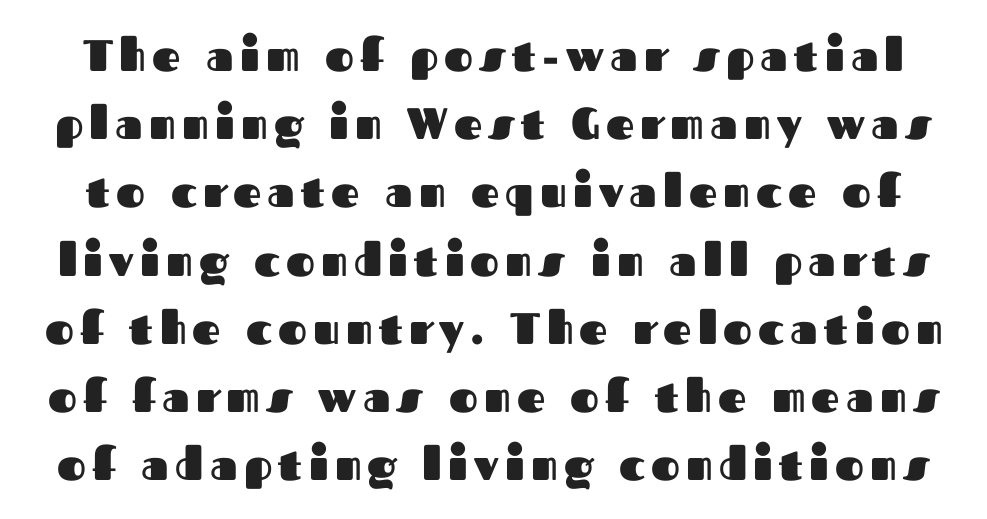
{"serif": "no", "italic": "no", "bold": "yes", "weight": "heavy", "width": "normal", "stroke_contrast": "medium", "x_height": "medium", "monospaced": "no", "underline": "no", "line_spacing": "normal", "line_spacing_ratio": 1.55, "glyph_px": 44}
